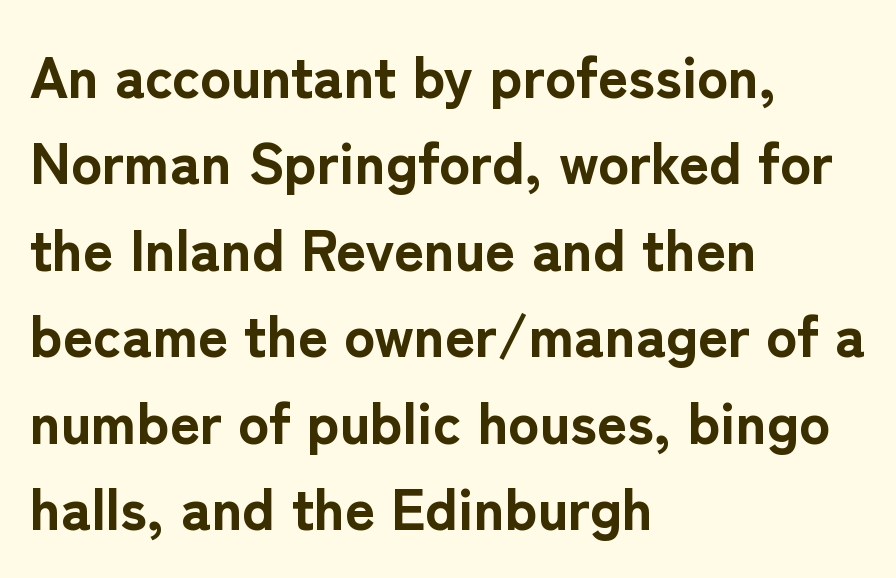
Q: Is the text bold? A: Yes.
Q: Is the text italic (slanted)? A: No, it is upright.
Q: Is the typeface a serif or a sans-serif typeface? A: Sans-serif.
Q: Is the text underlined? A: No.
Q: How is the paragraph aligned? A: Left-aligned.
Q: Is the spacing between letters normal or unusually wide? A: Normal.
Q: Is the spacing between lines tight, normal or loose? A: Normal.
Q: Width (condensed, normal, or wide)? A: Normal.
Q: Stroke contrast? A: Low.
Q: x-height? A: Medium.
Q: Monospaced? A: No.
